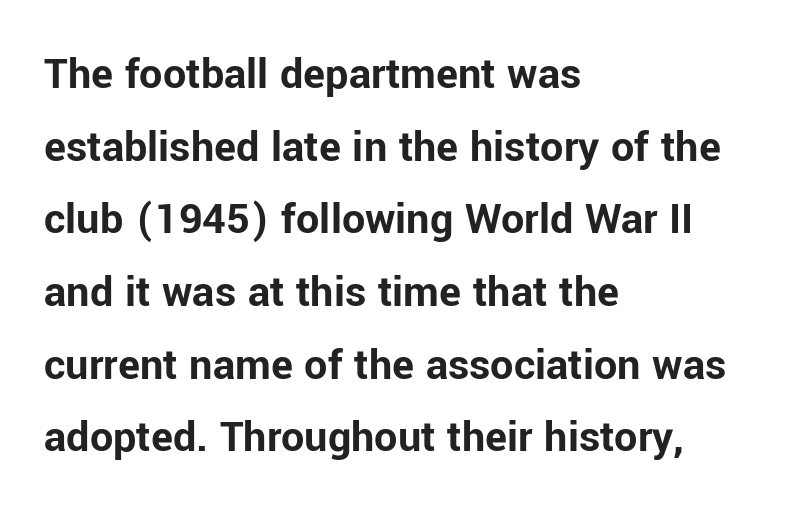
The image shows 46 px bold sans-serif type, upright; set left-aligned, normal line spacing (1.58x), normal letter spacing, not underlined; low stroke contrast and a medium x-height.
